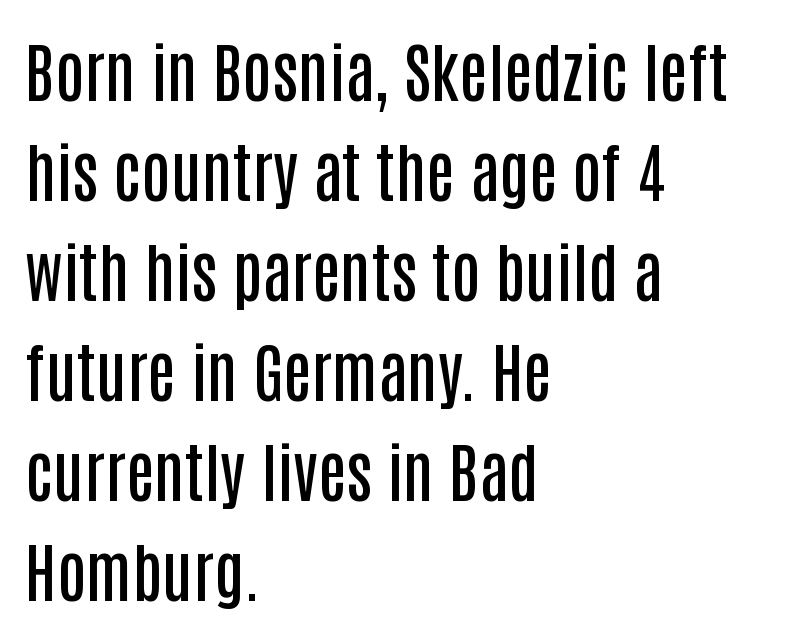
Interline gaps are of average width in this sample. If you drew a ruler down the left edge, every line would touch it. Look at the bottom of the vertical strokes: they stop flat, with no serifs. Letters rest on an invisible, unmarked baseline. The passage shown is typed in a proportional face where columns would drift. Slightly chunky letters — semibold, I'd say, not full bold.
